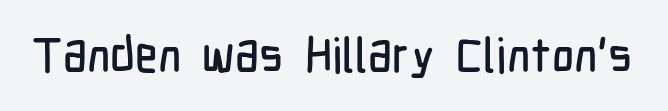
{"serif": "no", "italic": "no", "width": "condensed", "stroke_contrast": "low", "x_height": "medium", "monospaced": "no", "underline": "no", "letter_spacing": "normal", "letter_spacing_em": 0.0, "glyph_px": 48}
